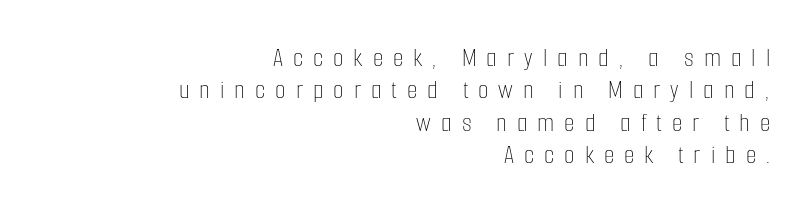
{"italic": "no", "bold": "no", "underline": "no", "align": "right", "line_spacing_ratio": 1.2, "letter_spacing": "wide", "letter_spacing_em": 0.37, "glyph_px": 27}
